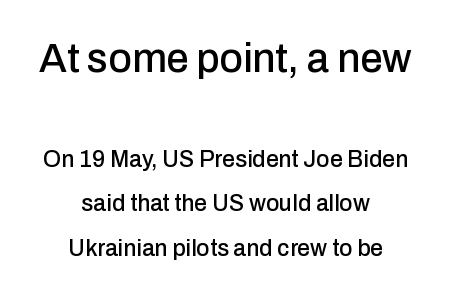
Q: Is the text italic (slanted)? A: No, it is upright.
Q: Is the typeface a serif or a sans-serif typeface? A: Sans-serif.
Q: Is the text underlined? A: No.
Q: How is the paragraph aligned? A: Centered.
Q: Is the spacing between letters normal or unusually wide? A: Normal.
Q: Is the spacing between lines tight, normal or loose? A: Loose.
Q: Which block of text is set in a larger size, the first (top) or the second (bottom)? A: The first (top) one.
Q: Width (condensed, normal, or wide)? A: Normal.
Q: Stroke contrast? A: Low.
Q: x-height? A: Medium.
Q: Monospaced? A: No.
